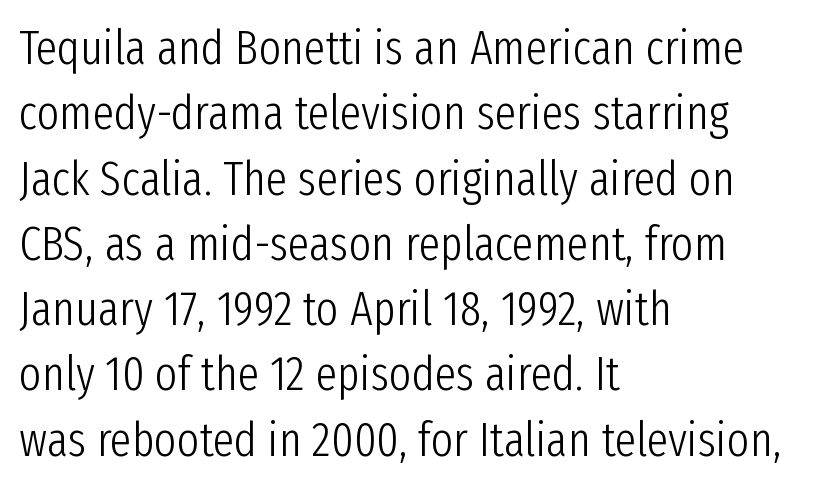
{"serif": "no", "italic": "no", "bold": "no", "weight": "light", "width": "condensed", "stroke_contrast": "low", "x_height": "medium", "monospaced": "no", "underline": "no", "align": "left", "line_spacing": "normal", "line_spacing_ratio": 1.36, "letter_spacing": "normal", "letter_spacing_em": 0.0, "glyph_px": 48}
